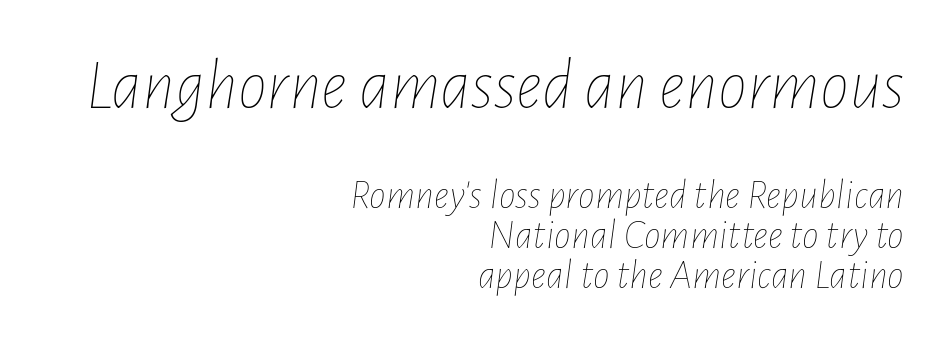
Q: Is the text bold? A: No.
Q: Is the text italic (slanted)? A: Yes, it leans right by about 7 degrees.
Q: Is the text underlined? A: No.
Q: How is the paragraph aligned? A: Right-aligned.
Q: Is the spacing between letters normal or unusually wide? A: Normal.
Q: Is the spacing between lines tight, normal or loose? A: Tight.
Q: Which block of text is set in a larger size, the first (top) or the second (bottom)? A: The first (top) one.
Q: Width (condensed, normal, or wide)? A: Condensed.
Q: Stroke contrast? A: Low.
Q: x-height? A: Medium.
Q: Monospaced? A: No.
